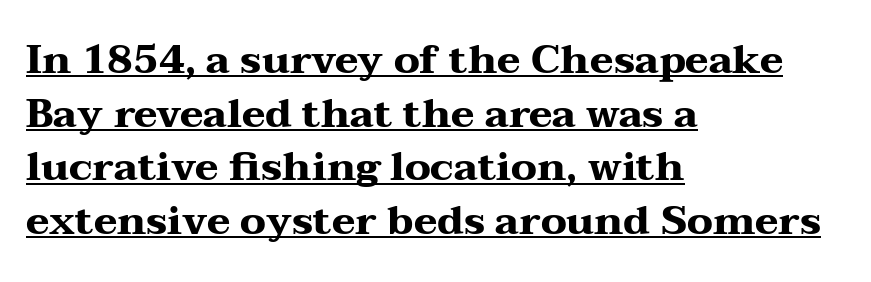
The line texture is even and compact thanks to regular tracking. The specimen reads as upright at a glance. Casual observation: everything's shoved over to the left. Each letter keeps its own natural width here, so spacing adapts to shape. This block has exactly the height ordinary leading produces.
